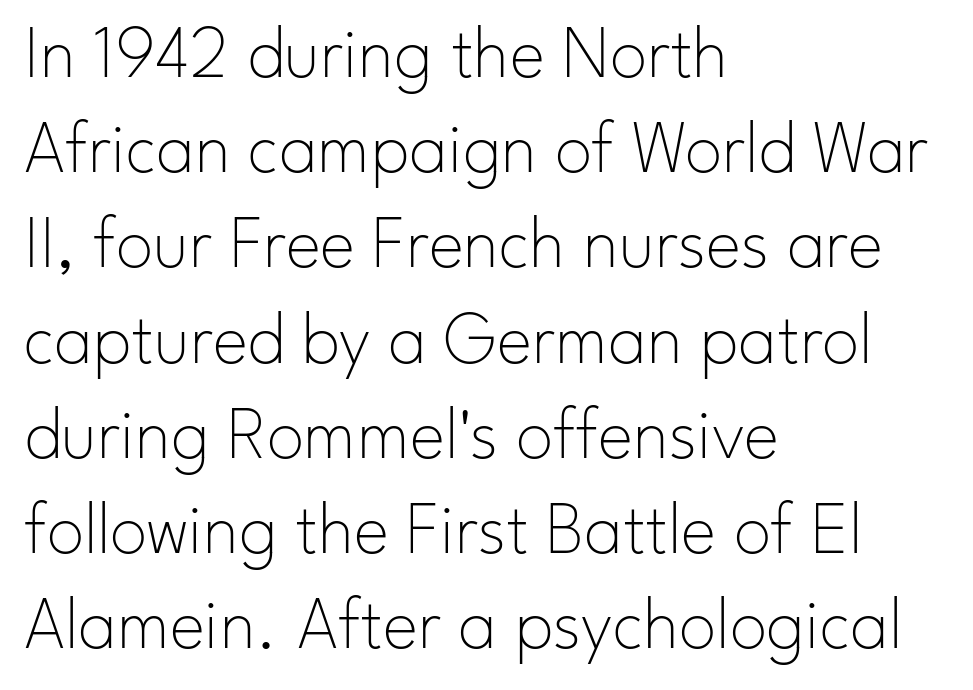
{"serif": "no", "italic": "no", "bold": "no", "weight": "thin", "width": "normal", "stroke_contrast": "low", "x_height": "small", "monospaced": "no", "underline": "no", "align": "left", "line_spacing": "normal", "line_spacing_ratio": 1.27, "letter_spacing": "normal", "letter_spacing_em": 0.0, "glyph_px": 75}
